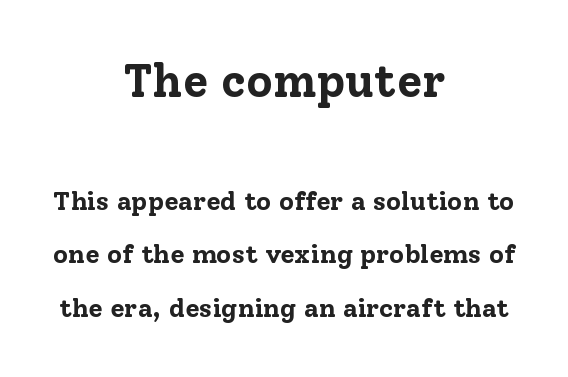
{"serif": "yes", "italic": "no", "bold": "yes", "weight": "bold", "width": "normal", "stroke_contrast": "low", "x_height": "medium", "monospaced": "no", "underline": "no", "align": "center", "line_spacing": "loose", "line_spacing_ratio": 2.06, "letter_spacing": "normal", "letter_spacing_em": 0.0, "larger_block": "first", "size_ratio": 1.77, "glyph_px": 46}
